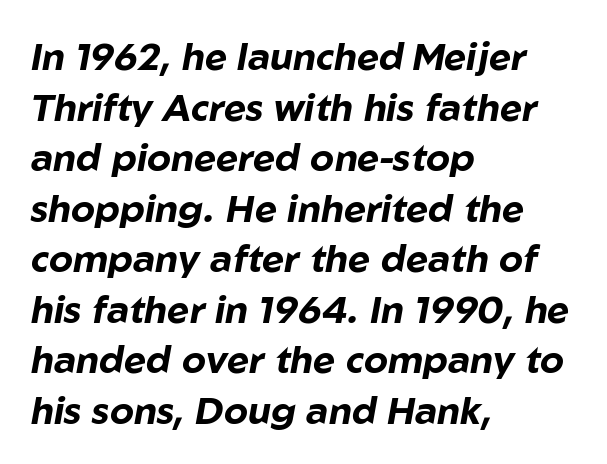
Leading matches the norm, producing a regular column. Left-aligned paragraph, ragged on the right. Bare-footed words on every line. Think of a printed novel: that variable character pitch is what you see here. Bold? Absolutely — the strokes are thick and heavy.
